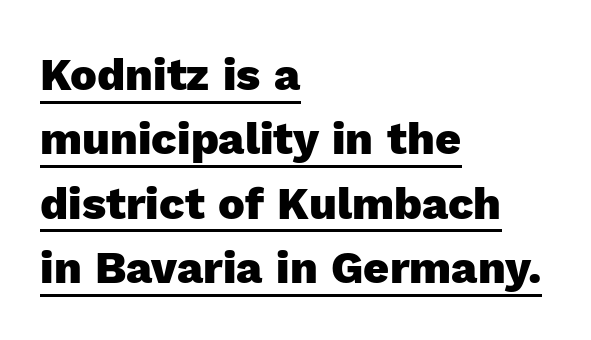
Q: Is the text bold? A: Yes.
Q: Is the text italic (slanted)? A: No, it is upright.
Q: Is the typeface a serif or a sans-serif typeface? A: Sans-serif.
Q: Is the text underlined? A: Yes.
Q: How is the paragraph aligned? A: Left-aligned.
Q: Is the spacing between letters normal or unusually wide? A: Normal.
Q: Is the spacing between lines tight, normal or loose? A: Normal.
Q: Width (condensed, normal, or wide)? A: Normal.
Q: x-height? A: Medium.
Q: Monospaced? A: No.
